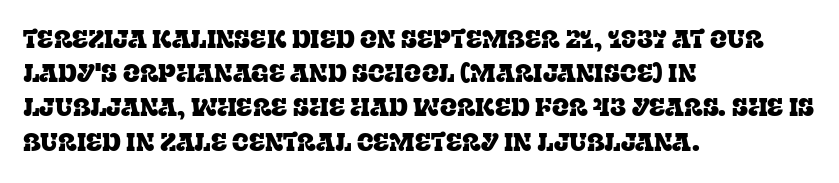
The image shows 25 px text type, upright; set left-aligned, normal line spacing (1.37x), normal letter spacing, not underlined.
